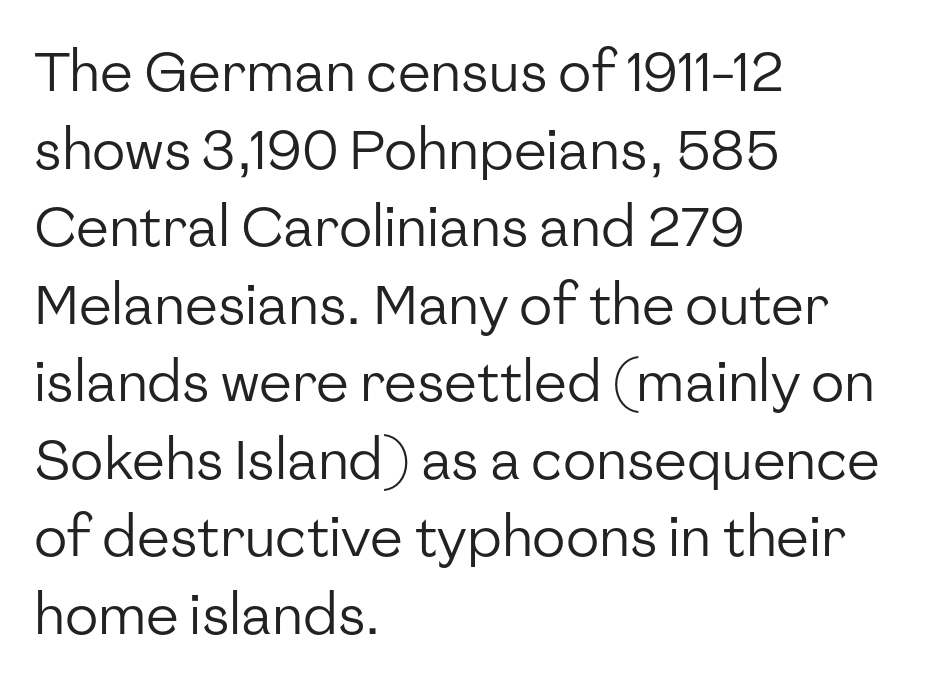
{"serif": "no", "italic": "no", "bold": "no", "weight": "regular", "width": "normal", "stroke_contrast": "low", "x_height": "medium", "monospaced": "no", "underline": "no", "align": "left", "line_spacing": "normal", "line_spacing_ratio": 1.41, "letter_spacing": "normal", "letter_spacing_em": 0.0, "glyph_px": 55}
